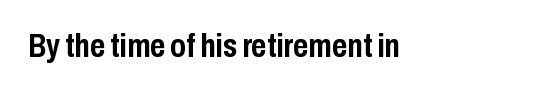
The image shows 33 px semibold, condensed sans-serif type, upright; set normal letter spacing, not underlined; low stroke contrast and a medium x-height.
